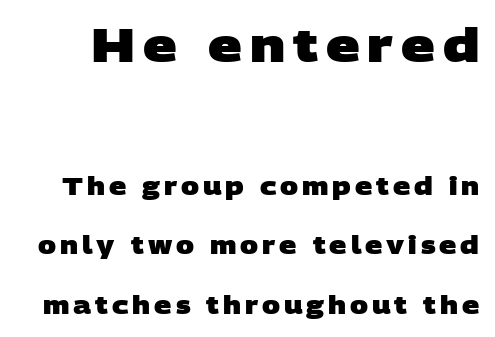
The image shows 47 px heavy, wide sans-serif type; set loose line spacing (2.49x), not underlined; the first (top) block is 1.96x larger; low stroke contrast and a large x-height.
